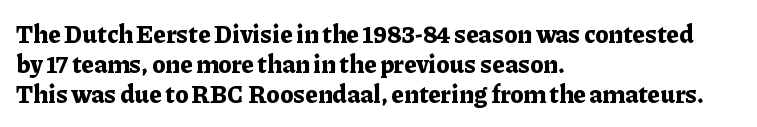
The image shows 24 px bold type, upright; set left-aligned, line spacing 1.24x, normal letter spacing, not underlined.
